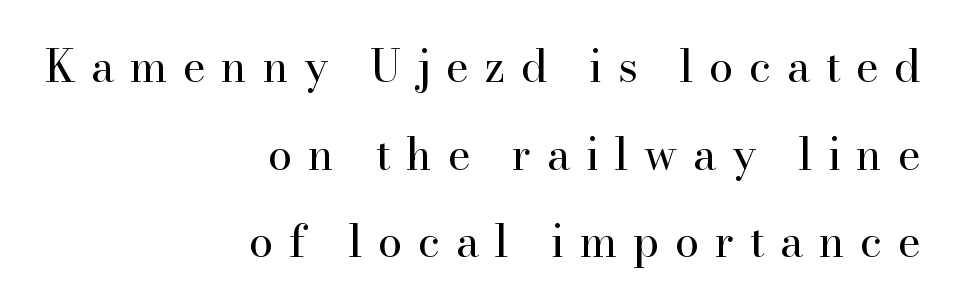
Q: Is the text bold? A: No.
Q: Is the text italic (slanted)? A: No, it is upright.
Q: Is the typeface a serif or a sans-serif typeface? A: Serif.
Q: Is the text underlined? A: No.
Q: How is the paragraph aligned? A: Right-aligned.
Q: Is the spacing between letters normal or unusually wide? A: Unusually wide.
Q: Is the spacing between lines tight, normal or loose? A: Loose.
Q: Width (condensed, normal, or wide)? A: Normal.
Q: Stroke contrast? A: High.
Q: x-height? A: Small.
Q: Monospaced? A: No.
